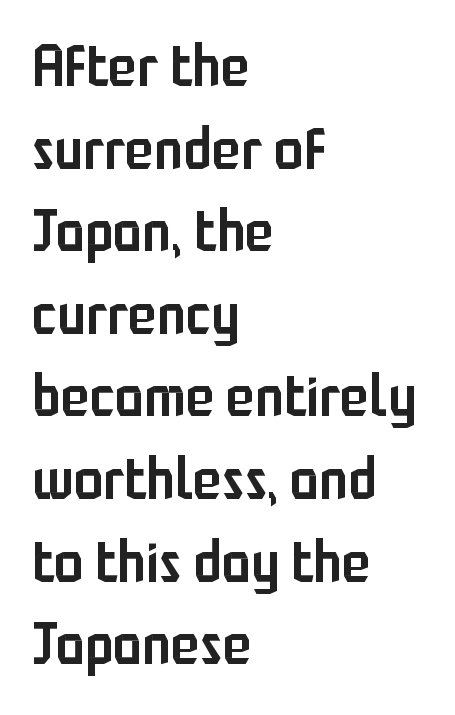
Nope, not italic — everything's standing straight. Each glyph is drawn with semibold strokes, heavier than normal yet not fully bold. What stands out about the letter spacing? Nothing — it is the standard amount. Casual observation: everything's shoved over to the left.
